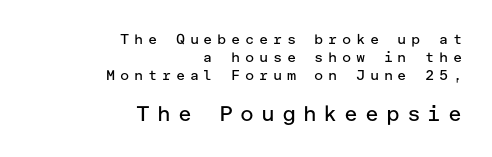
Regarding leading, the lines here are spaced in the standard way. You get the small type first, then a jump to larger type. The type sits square on the baseline with zero lean. No extra ink here — the face is not bold.
